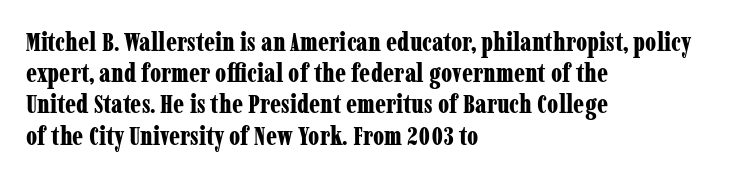
Q: Is the text bold? A: Yes.
Q: Is the text italic (slanted)? A: No, it is upright.
Q: Is the text underlined? A: No.
Q: How is the paragraph aligned? A: Left-aligned.
Q: Is the spacing between letters normal or unusually wide? A: Normal.
